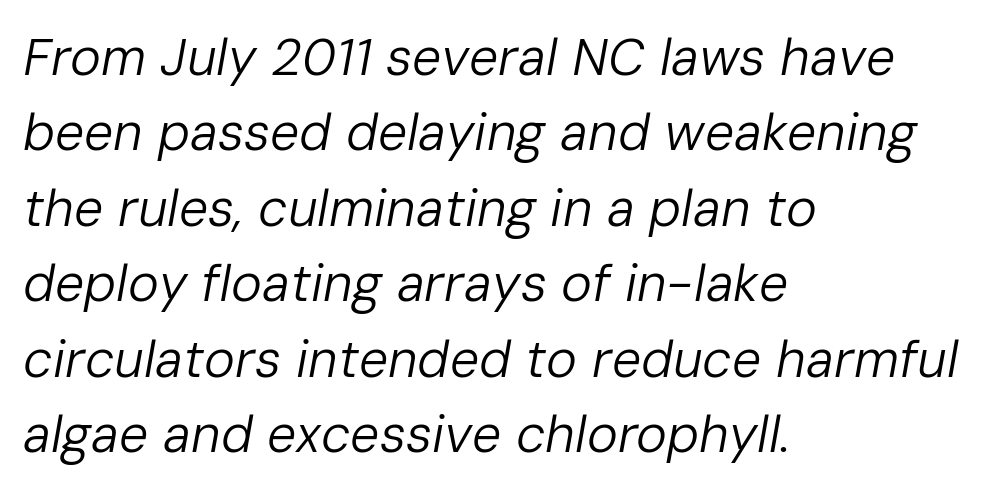
The image shows 52 px regular-weight type, italic (leaning right); set left-aligned, normal line spacing (1.45x), normal letter spacing, not underlined; low stroke contrast and a medium x-height.
